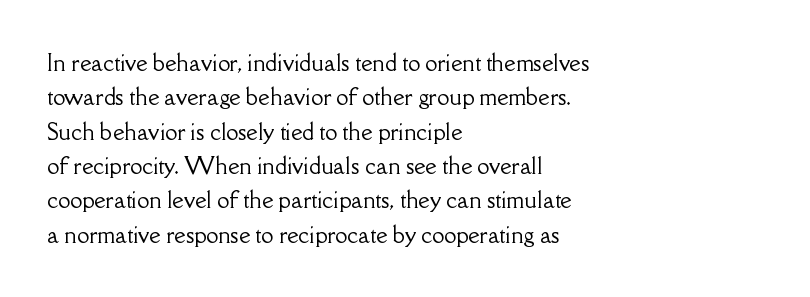
Teacher's note: observe the even left margin — that is flush-left alignment. The passage shown has conventional tracking throughout. It's the straight-up-and-down kind of type. The block of text has a typical density, with ordinary space between rows. The area under the type is left untouched.
